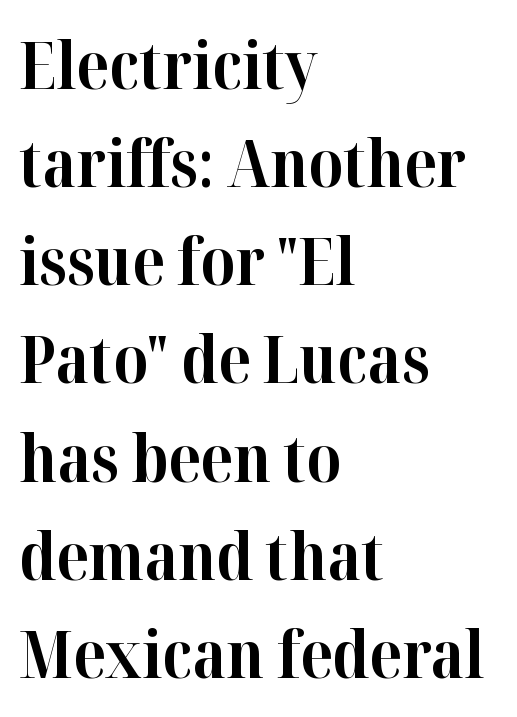
The image shows 65 px bold serif type, upright; set left-aligned, normal line spacing (1.51x), normal letter spacing, not underlined; high stroke contrast and a medium x-height.
